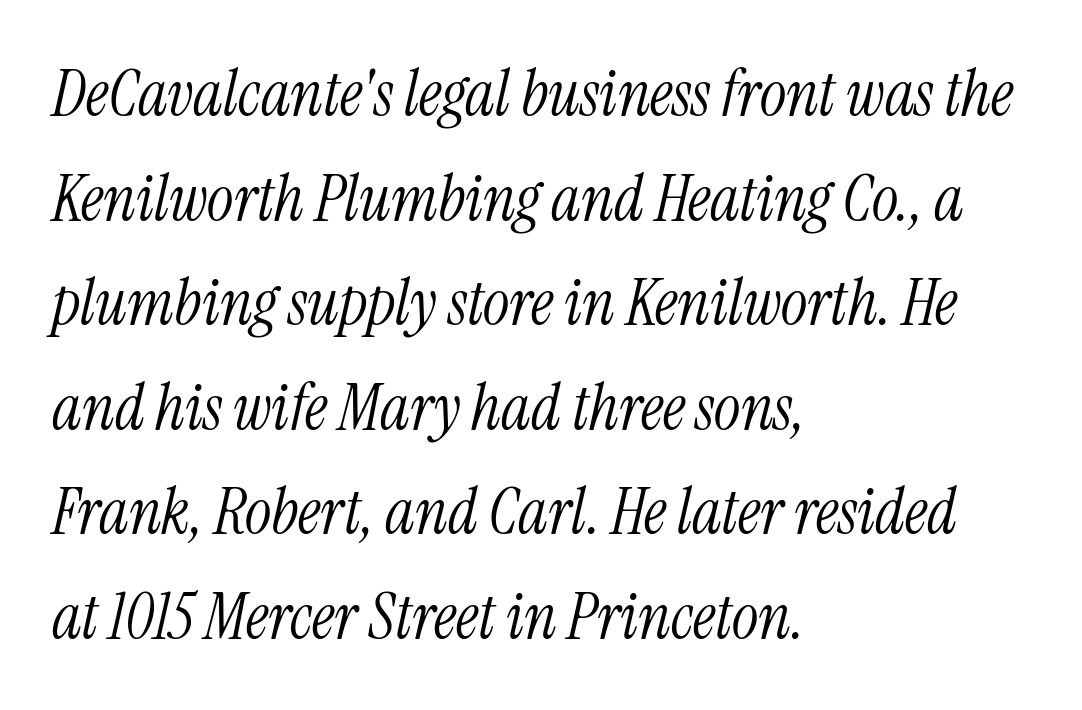
{"serif": "yes", "italic": "yes", "lean": "right", "slant_degrees": 13, "bold": "no", "weight": "light", "width": "condensed", "stroke_contrast": "medium", "x_height": "medium", "monospaced": "no", "underline": "no", "align": "left", "line_spacing": "normal", "line_spacing_ratio": 1.66, "letter_spacing": "normal", "letter_spacing_em": 0.0, "glyph_px": 63}
